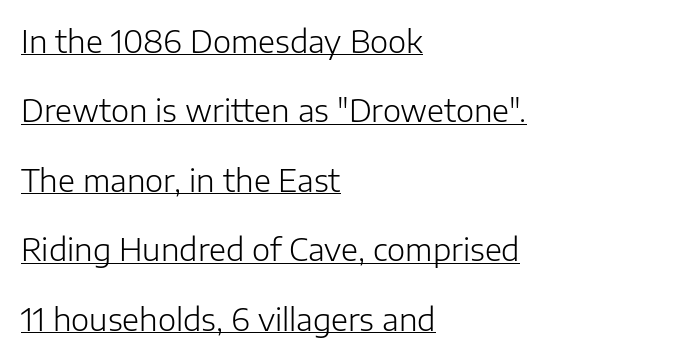
{"serif": "no", "italic": "no", "bold": "no", "weight": "light", "width": "normal", "stroke_contrast": "low", "x_height": "medium", "monospaced": "no", "underline": "yes", "align": "left", "line_spacing": "loose", "line_spacing_ratio": 2.24, "letter_spacing": "normal", "letter_spacing_em": 0.0, "glyph_px": 31}
